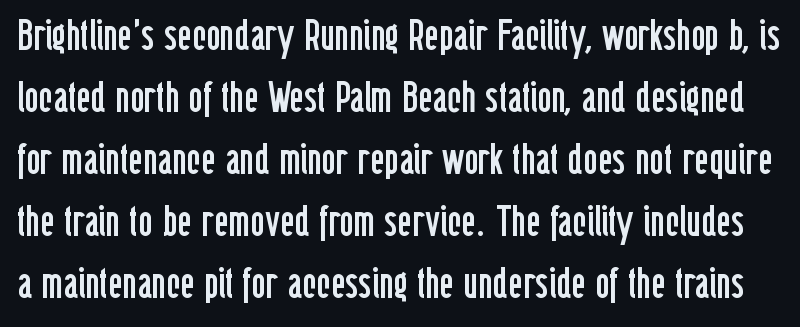
The image shows 44 px regular-weight, condensed sans-serif type, upright; set normal line spacing (1.41x), normal letter spacing, not underlined; low stroke contrast and a medium x-height.
